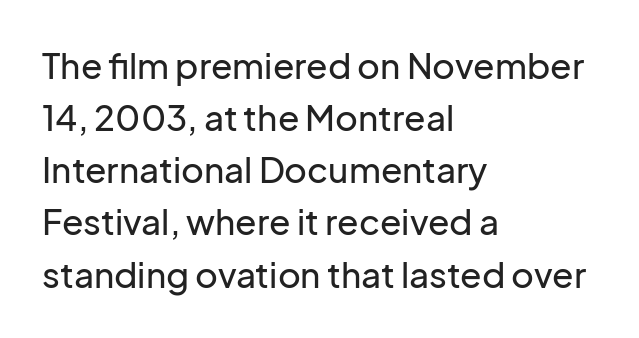
Q: Is the text italic (slanted)? A: No, it is upright.
Q: Is the typeface a serif or a sans-serif typeface? A: Sans-serif.
Q: Is the text underlined? A: No.
Q: How is the paragraph aligned? A: Left-aligned.
Q: Is the spacing between letters normal or unusually wide? A: Normal.
Q: Is the spacing between lines tight, normal or loose? A: Normal.
Q: Width (condensed, normal, or wide)? A: Normal.
Q: Stroke contrast? A: Low.
Q: x-height? A: Medium.
Q: Monospaced? A: No.
